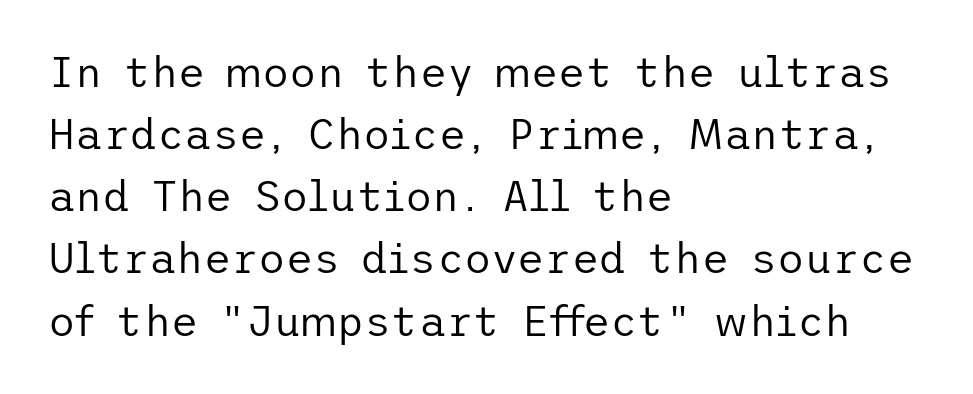
Q: Is the text bold? A: No.
Q: Is the text italic (slanted)? A: No, it is upright.
Q: Is the typeface a serif or a sans-serif typeface? A: Sans-serif.
Q: Is the text underlined? A: No.
Q: How is the paragraph aligned? A: Left-aligned.
Q: Is the spacing between letters normal or unusually wide? A: Normal.
Q: Is the spacing between lines tight, normal or loose? A: Normal.
Q: Width (condensed, normal, or wide)? A: Normal.
Q: Stroke contrast? A: Low.
Q: x-height? A: Medium.
